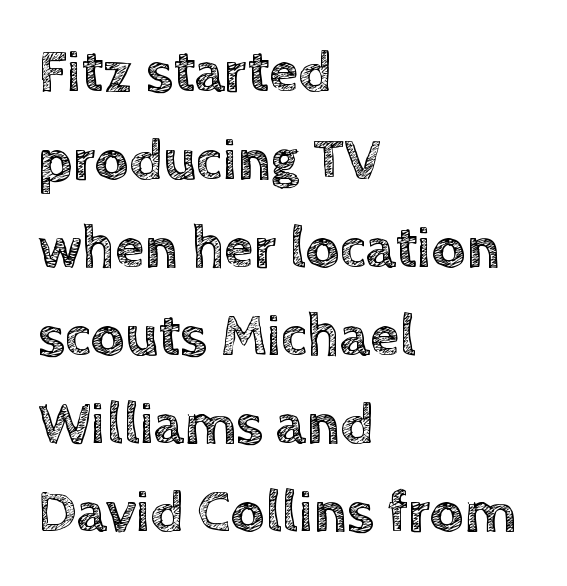
Q: Is the text italic (slanted)? A: No, it is upright.
Q: Is the text underlined? A: No.
Q: How is the paragraph aligned? A: Left-aligned.
Q: Is the spacing between letters normal or unusually wide? A: Normal.
Q: Is the spacing between lines tight, normal or loose? A: Normal.
Q: Width (condensed, normal, or wide)? A: Normal.
Q: x-height? A: Large.
Q: Monospaced? A: No.
